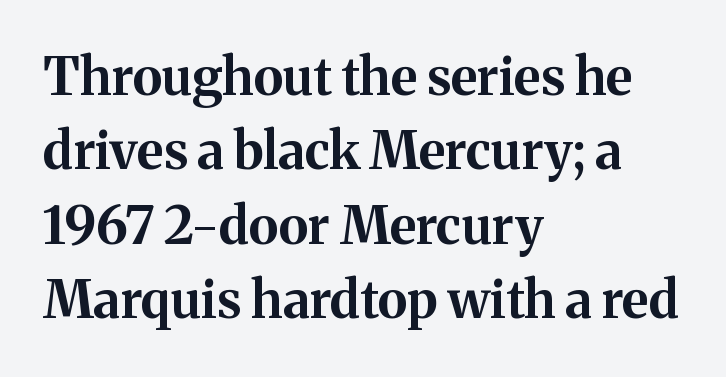
Is there much room between lines? A standard amount, neither cramped nor airy. The letters carry serifs — small finishing strokes at the ends of their stems. Decoration check: the copy has no underline. Standard letterfit; no display-style spreading of the glyphs. In terms of weight, the rendering is a true, heavy bold.
